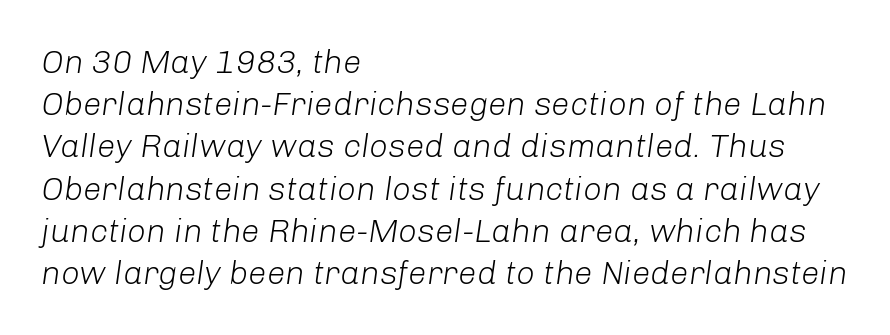
The rows are spaced the way most documents space them. Designer's note — italics engaged. Decoration check: the copy has no underline. The rag falls on the right side of this text block. You could call the tracking neutral — neither tight nor loose. This sample has the flowing, uneven cadence of proportional lettering.
